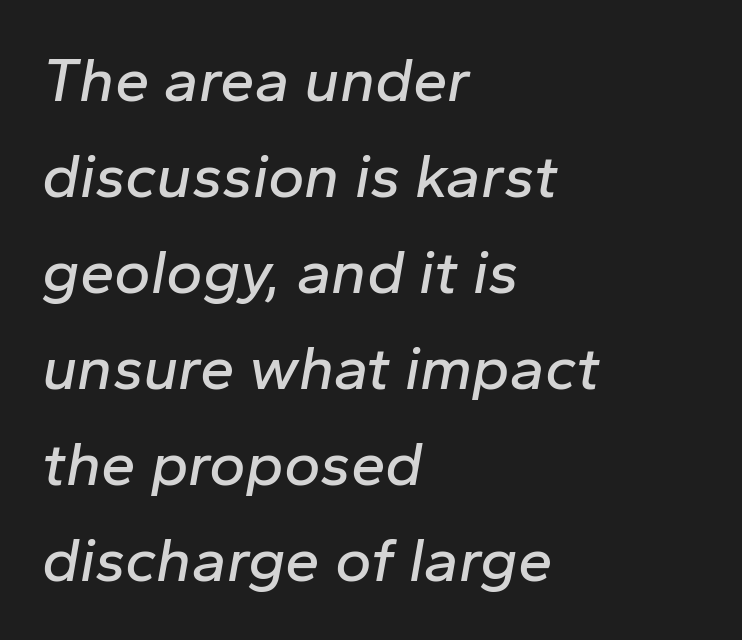
The image shows 62 px text type, italic (leaning right); set left-aligned, normal line spacing (1.55x), normal letter spacing, not underlined; low stroke contrast and a medium x-height.
